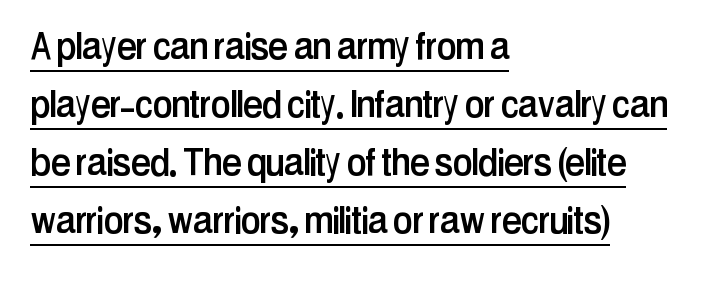
The image shows 45 px condensed sans-serif type, upright; set left-aligned, normal line spacing (1.29x), normal letter spacing, underlined; low stroke contrast and a medium x-height.
